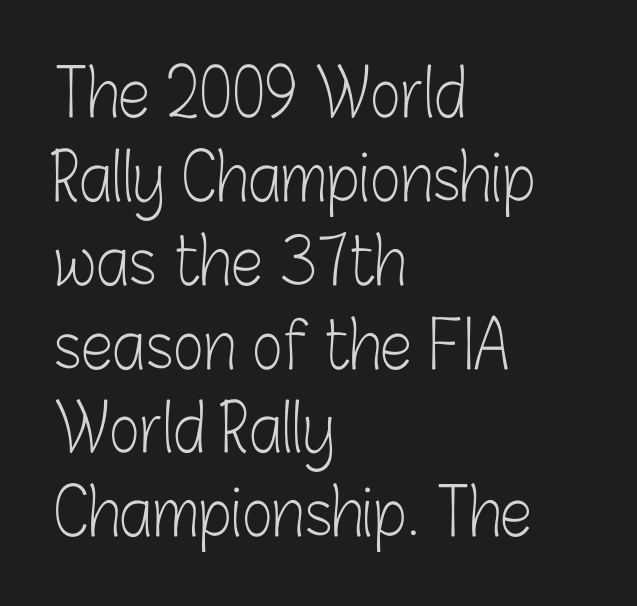
The image shows 65 px light, condensed sans-serif type, upright; set left-aligned, normal line spacing (1.29x), normal letter spacing, not underlined; low stroke contrast and a medium x-height.
